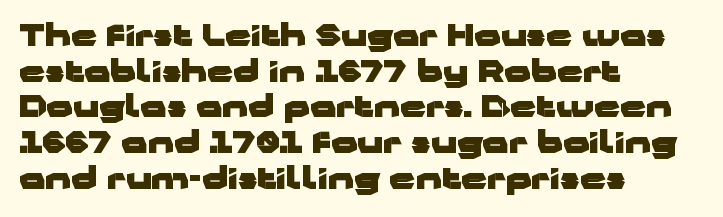
Heft: maximum for text — a bold. Type without underlining. This sample is left-justified, so line endings fall wherever the words run out. Between one letter and the next there's only the usual sliver of space. Proportional: the letters do not fall into vertical columns. Vertical strokes here are truly vertical.
